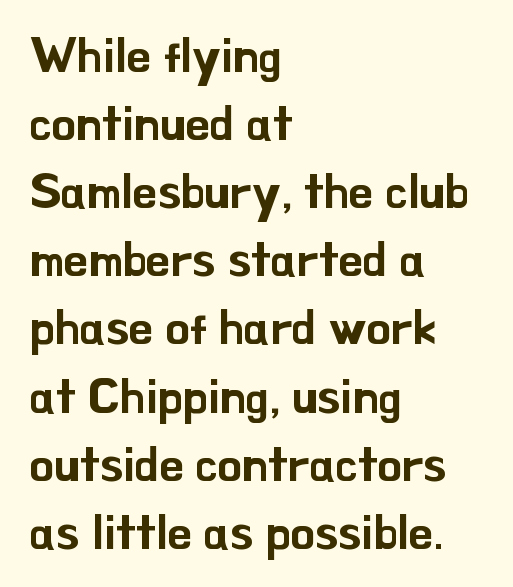
Q: Is the text italic (slanted)? A: No, it is upright.
Q: Is the typeface a serif or a sans-serif typeface? A: Sans-serif.
Q: Is the text underlined? A: No.
Q: How is the paragraph aligned? A: Left-aligned.
Q: Is the spacing between letters normal or unusually wide? A: Normal.
Q: Is the spacing between lines tight, normal or loose? A: Normal.
Q: Width (condensed, normal, or wide)? A: Normal.
Q: Stroke contrast? A: Low.
Q: x-height? A: Small.
Q: Monospaced? A: No.
